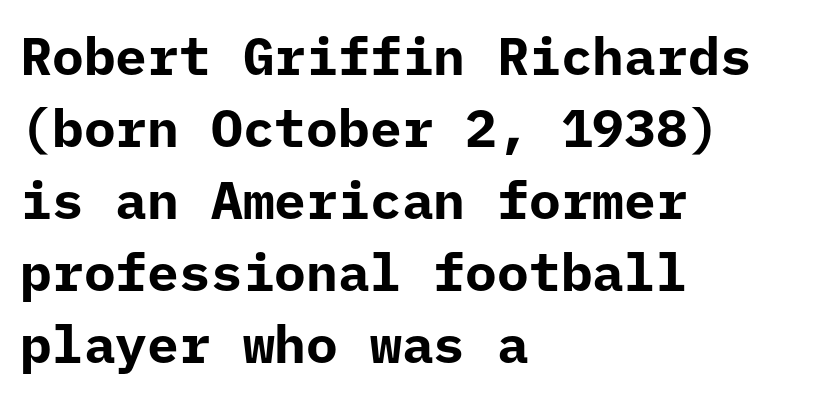
{"serif": "no", "italic": "no", "bold": "yes", "weight": "bold", "width": "normal", "stroke_contrast": "low", "x_height": "medium", "monospaced": "yes", "underline": "no", "align": "left", "line_spacing": "normal", "line_spacing_ratio": 1.36, "letter_spacing": "normal", "letter_spacing_em": 0.0, "glyph_px": 53}
